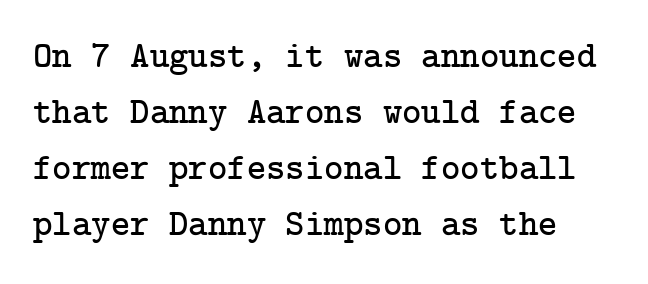
Q: Is the text italic (slanted)? A: No, it is upright.
Q: Is the typeface a serif or a sans-serif typeface? A: Serif.
Q: Is the text underlined? A: No.
Q: Is the spacing between letters normal or unusually wide? A: Normal.
Q: Is the spacing between lines tight, normal or loose? A: Normal.
Q: Width (condensed, normal, or wide)? A: Normal.
Q: Stroke contrast? A: Low.
Q: x-height? A: Medium.
